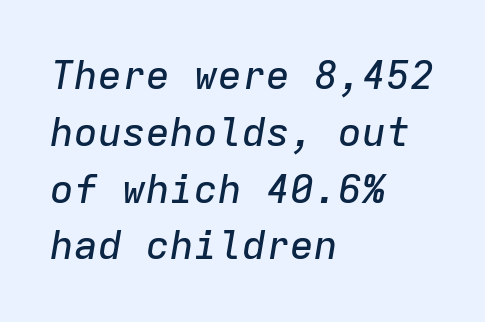
{"italic": "yes", "lean": "right", "slant_degrees": 9, "width": "normal", "stroke_contrast": "low", "x_height": "medium", "monospaced": "yes", "underline": "no", "align": "left", "line_spacing": "normal", "line_spacing_ratio": 1.42, "letter_spacing": "normal", "letter_spacing_em": 0.0, "glyph_px": 40}
